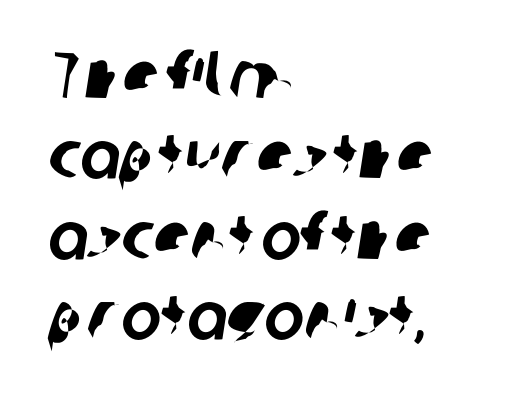
The paragraph has a hard left edge and a soft right edge. Regarding serifs, this sample does without them. The face used here is proportionally spaced, like ordinary book or web type. No word sits above an underline.
